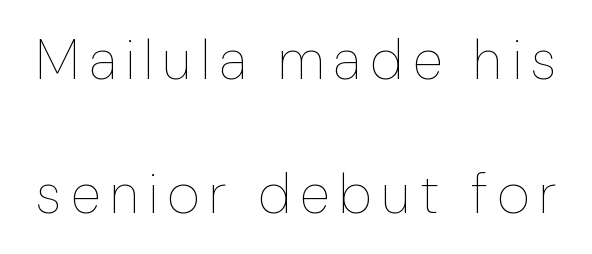
The image shows 56 px thin type, upright; set loose line spacing (2.39x), not underlined; low stroke contrast and a medium x-height.
